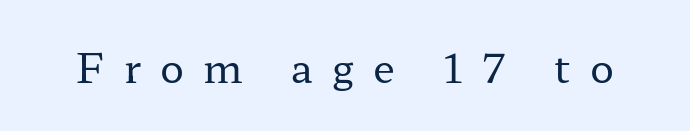
{"serif": "yes", "italic": "no", "bold": "no", "weight": "regular", "width": "wide", "stroke_contrast": "low", "x_height": "medium", "monospaced": "no", "underline": "no", "letter_spacing": "wide", "letter_spacing_em": 0.48, "glyph_px": 40}
